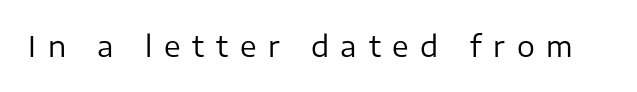
The glyphs are unaccompanied by any horizontal stroke below them. The cut favours lightness, reaching ordinary text weight at its darkest. The letters carry no serifs — their stems end cleanly without finishing strokes. Is there any slant? The stems are plumb. Think of a printed novel: that variable character pitch is what you see here.
